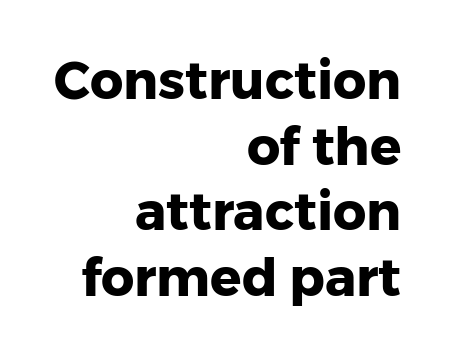
Q: Is the text bold? A: Yes.
Q: Is the text italic (slanted)? A: No, it is upright.
Q: Is the typeface a serif or a sans-serif typeface? A: Sans-serif.
Q: Is the text underlined? A: No.
Q: How is the paragraph aligned? A: Right-aligned.
Q: Is the spacing between letters normal or unusually wide? A: Normal.
Q: Is the spacing between lines tight, normal or loose? A: Normal.
Q: Width (condensed, normal, or wide)? A: Normal.
Q: Stroke contrast? A: Low.
Q: x-height? A: Medium.
Q: Monospaced? A: No.
